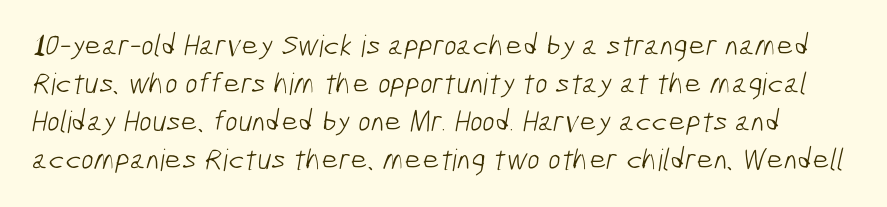
The image shows 30 px light, condensed sans-serif type; set normal line spacing (1.27x), normal letter spacing, not underlined; low stroke contrast and a medium x-height.
